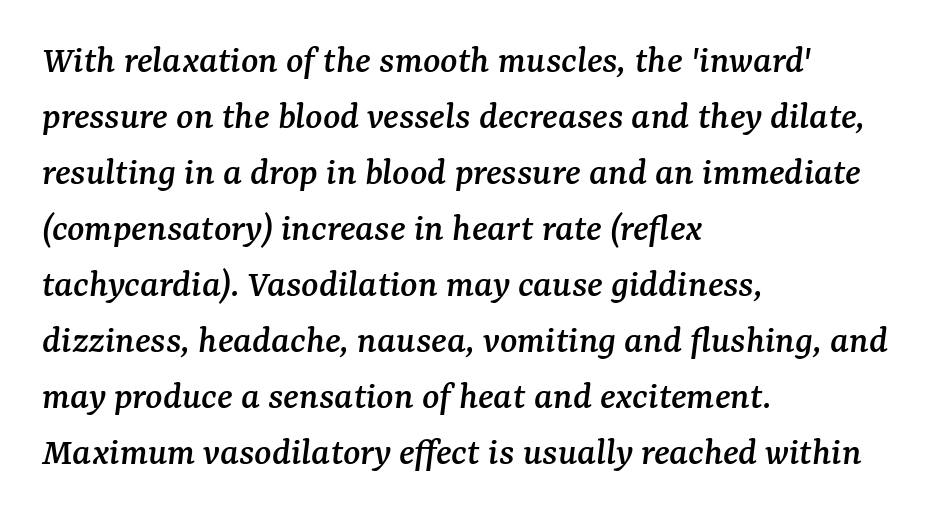
{"serif": "yes", "italic": "yes", "lean": "right", "slant_degrees": 7, "width": "normal", "stroke_contrast": "medium", "x_height": "medium", "monospaced": "no", "underline": "no", "align": "left", "line_spacing": "normal", "line_spacing_ratio": 1.4, "letter_spacing": "normal", "letter_spacing_em": 0.0, "glyph_px": 40}
